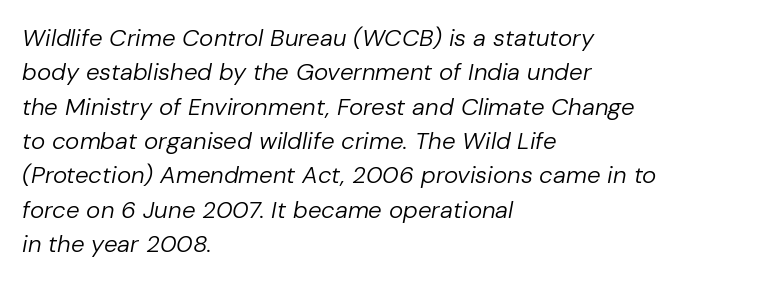
{"italic": "yes", "lean": "right", "slant_degrees": 10, "bold": "no", "underline": "no", "align": "left", "line_spacing": "normal", "line_spacing_ratio": 1.43, "letter_spacing": "normal", "letter_spacing_em": 0.0, "glyph_px": 24}
